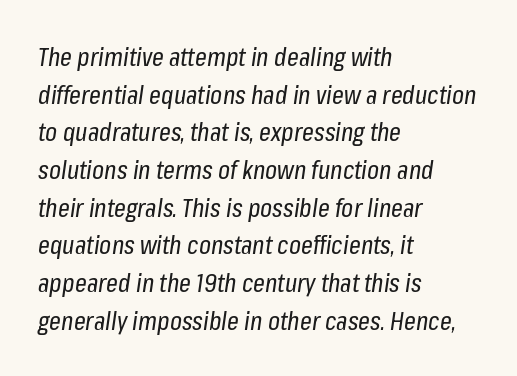
Q: Is the text bold? A: No.
Q: Is the text italic (slanted)? A: Yes, it leans right by about 8 degrees.
Q: Is the text underlined? A: No.
Q: How is the paragraph aligned? A: Left-aligned.
Q: Is the spacing between letters normal or unusually wide? A: Normal.
Q: Is the spacing between lines tight, normal or loose? A: Normal.
